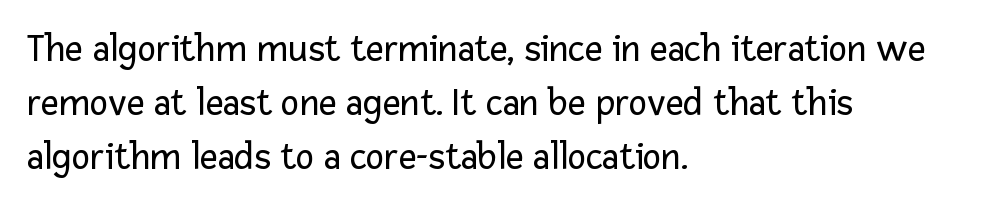
{"serif": "no", "italic": "no", "bold": "no", "weight": "regular", "width": "normal", "stroke_contrast": "low", "x_height": "medium", "monospaced": "no", "underline": "no", "align": "left", "line_spacing": "normal", "line_spacing_ratio": 1.39, "letter_spacing": "normal", "letter_spacing_em": 0.0, "glyph_px": 39}
